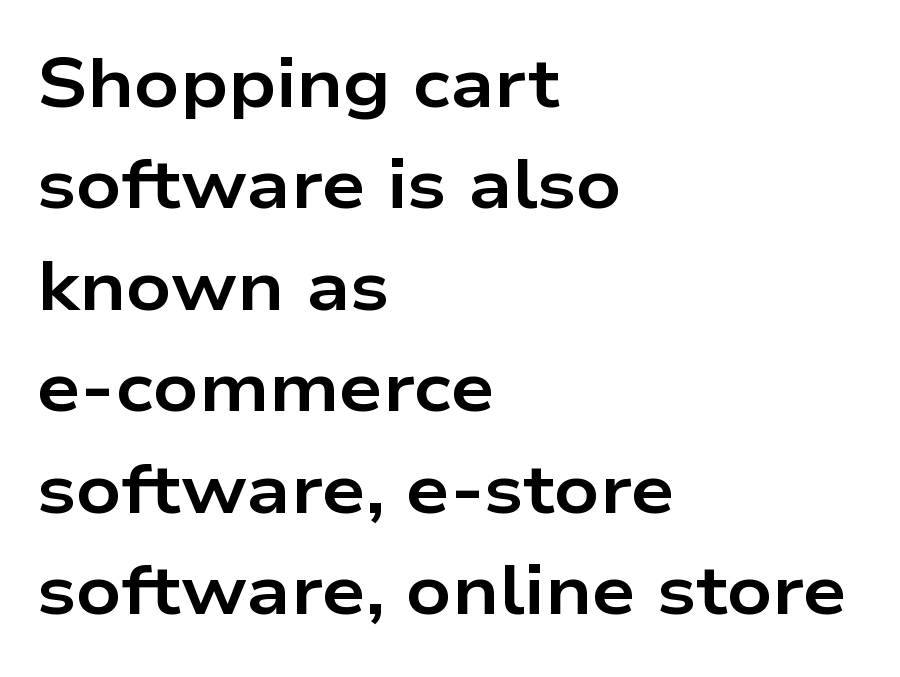
Weight check: bold — yes, fully. Note the varied advance widths — an 'i' is clearly narrower than an 'm'. Visually the block forms a straight wall on the left and a jagged coastline on the right. You can tell from the bare stems that sans-serif type was used. Descender tails drop into unmarked territory.
